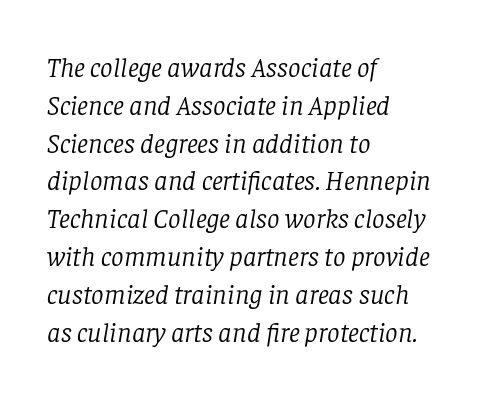
{"serif": "yes", "italic": "yes", "lean": "right", "slant_degrees": 8, "bold": "no", "weight": "light", "width": "normal", "stroke_contrast": "low", "x_height": "large", "monospaced": "no", "underline": "no", "align": "left", "line_spacing": "normal", "line_spacing_ratio": 1.35, "letter_spacing": "normal", "letter_spacing_em": 0.0, "glyph_px": 28}
